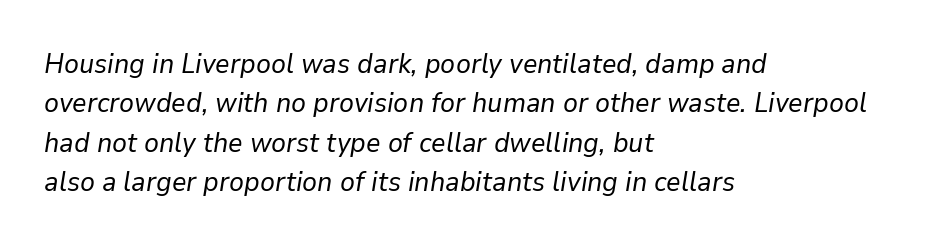
Notice how the passage keeps a crisp vertical edge on the left only. The letterforms sit shoulder to shoulder at normal distance. Varying glyph widths throughout — classic text-font behaviour. Decoration check: the copy has no underline.
